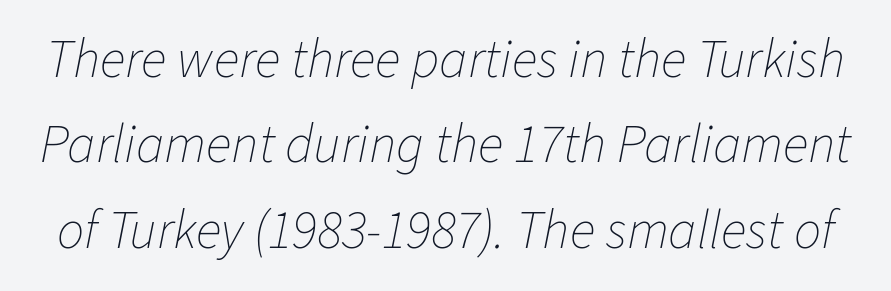
The image shows 54 px thin type, italic (leaning right); set normal line spacing (1.58x), normal letter spacing, not underlined; low stroke contrast and a medium x-height.
